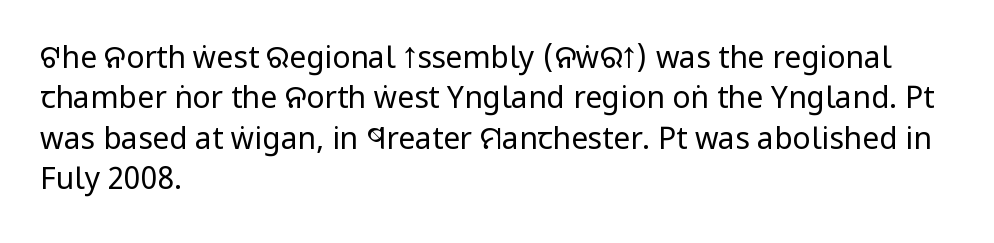
Q: Is the text bold? A: No.
Q: Is the text italic (slanted)? A: No, it is upright.
Q: Is the typeface a serif or a sans-serif typeface? A: Sans-serif.
Q: Is the text underlined? A: No.
Q: How is the paragraph aligned? A: Left-aligned.
Q: Is the spacing between letters normal or unusually wide? A: Normal.
Q: Is the spacing between lines tight, normal or loose? A: Normal.
Q: Width (condensed, normal, or wide)? A: Condensed.
Q: Stroke contrast? A: Low.
Q: x-height? A: Large.
Q: Monospaced? A: No.
